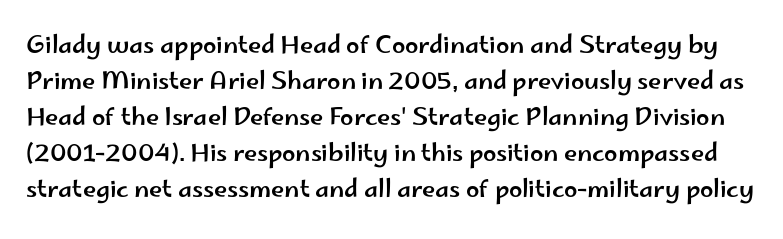
{"italic": "no", "underline": "no", "line_spacing": "normal", "line_spacing_ratio": 1.5, "letter_spacing": "normal", "letter_spacing_em": 0.0, "glyph_px": 24}
